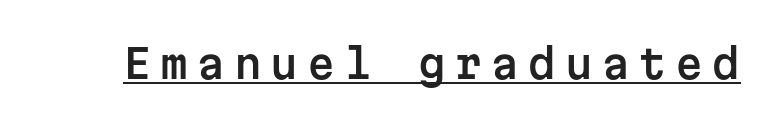
{"serif": "no", "italic": "no", "width": "normal", "stroke_contrast": "low", "x_height": "medium", "monospaced": "yes", "underline": "yes", "letter_spacing": "wide", "letter_spacing_em": 0.22, "glyph_px": 40}
